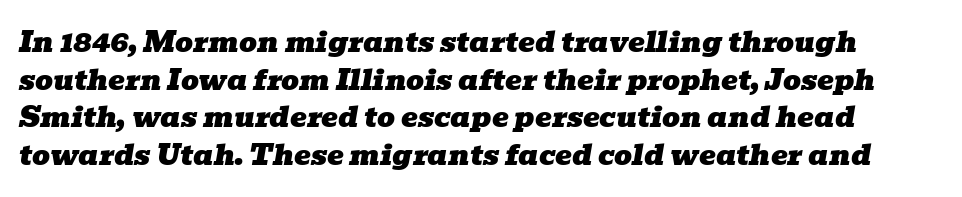
Q: Is the text italic (slanted)? A: Yes, it leans right by about 10 degrees.
Q: Is the typeface a serif or a sans-serif typeface? A: Serif.
Q: Is the text underlined? A: No.
Q: Is the spacing between letters normal or unusually wide? A: Normal.
Q: Is the spacing between lines tight, normal or loose? A: Normal.
Q: Width (condensed, normal, or wide)? A: Wide.
Q: Stroke contrast? A: Low.
Q: x-height? A: Medium.
Q: Monospaced? A: No.
